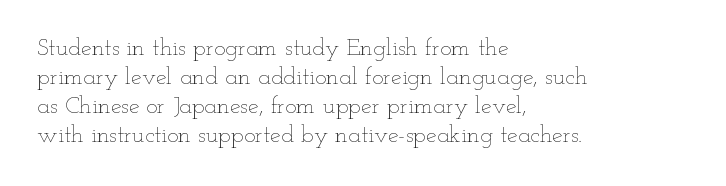
The strokes carry an ordinary text weight at most. Default kerning and tracking; the words read as compact shapes. The gap between lines stays unmarked. Does the lettering tilt? It doesn't — this is upright.
